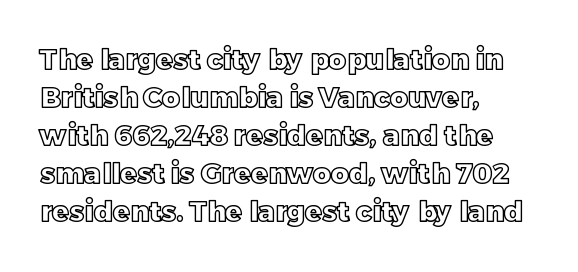
Only glyphs here, with clear space below each row. The typesetter chose a ragged-right arrangement here. Students, observe: this is what conventionally led text looks like. Standard letterfit; no display-style spreading of the glyphs. Nope, not italic — everything's standing straight. Here the designer chose a conventional face with non-uniform glyph widths.
